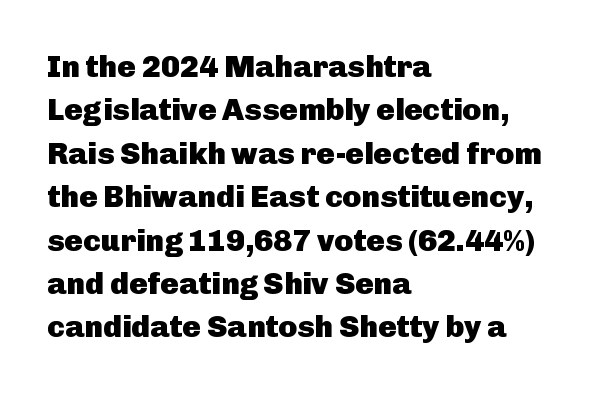
{"serif": "no", "italic": "no", "bold": "yes", "weight": "heavy", "width": "normal", "stroke_contrast": "low", "x_height": "medium", "monospaced": "no", "underline": "no", "align": "left", "line_spacing": "normal", "line_spacing_ratio": 1.4, "letter_spacing": "normal", "letter_spacing_em": 0.0, "glyph_px": 31}
